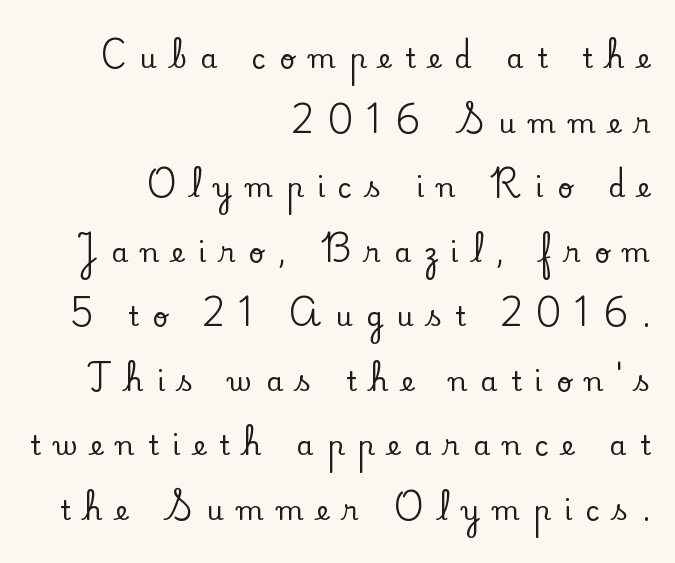
The image shows 27 px text type, upright; set right-aligned, loose line spacing (2.39x), unusually wide letter spacing (+0.5 em), not underlined.
